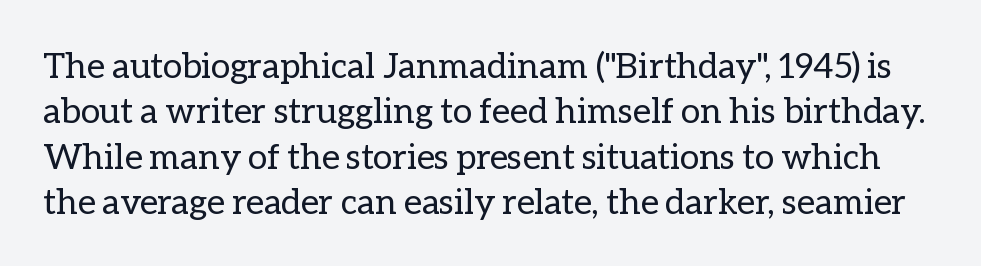
Q: Is the text bold? A: No.
Q: Is the text italic (slanted)? A: No, it is upright.
Q: Is the text underlined? A: No.
Q: Is the spacing between letters normal or unusually wide? A: Normal.
Q: Is the spacing between lines tight, normal or loose? A: Normal.
Q: Width (condensed, normal, or wide)? A: Normal.
Q: Stroke contrast? A: Low.
Q: x-height? A: Medium.
Q: Monospaced? A: No.
